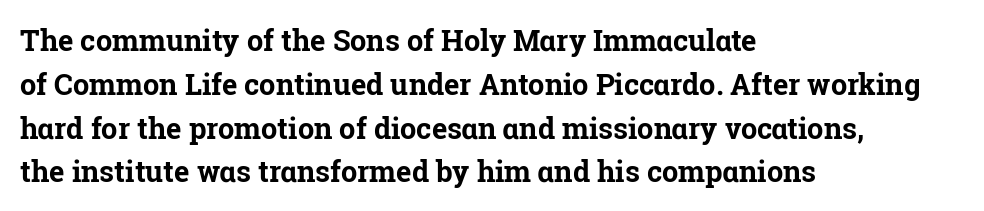
Think of a printed novel: that variable character pitch is what you see here. Which margin do the lines hug? The left one — the right edge is uneven. This is roman type, the default non-slanted kind. The face used here is rendered with its standard letterfit.
